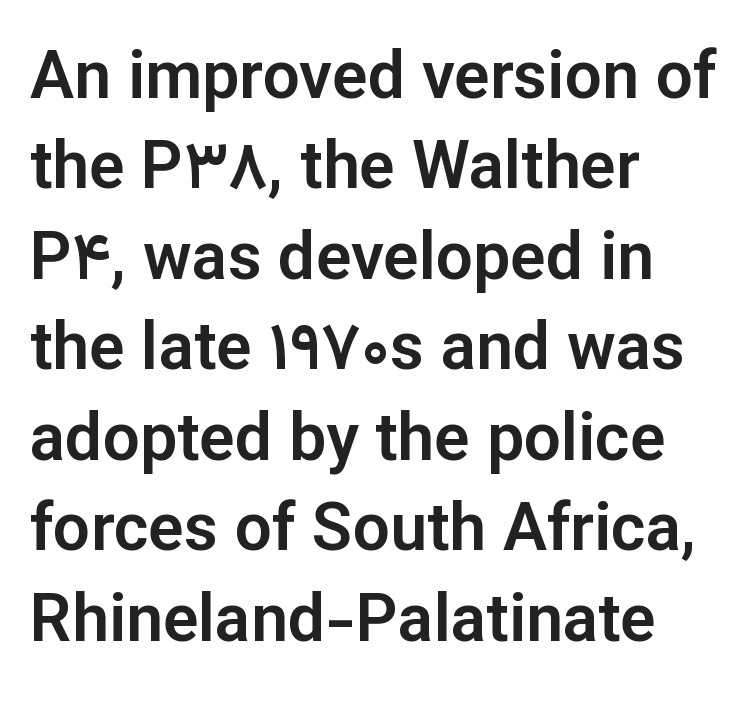
Q: Is the text italic (slanted)? A: No, it is upright.
Q: Is the typeface a serif or a sans-serif typeface? A: Sans-serif.
Q: Is the text underlined? A: No.
Q: How is the paragraph aligned? A: Left-aligned.
Q: Is the spacing between letters normal or unusually wide? A: Normal.
Q: Is the spacing between lines tight, normal or loose? A: Normal.
Q: Width (condensed, normal, or wide)? A: Normal.
Q: Stroke contrast? A: Low.
Q: x-height? A: Medium.
Q: Monospaced? A: No.
